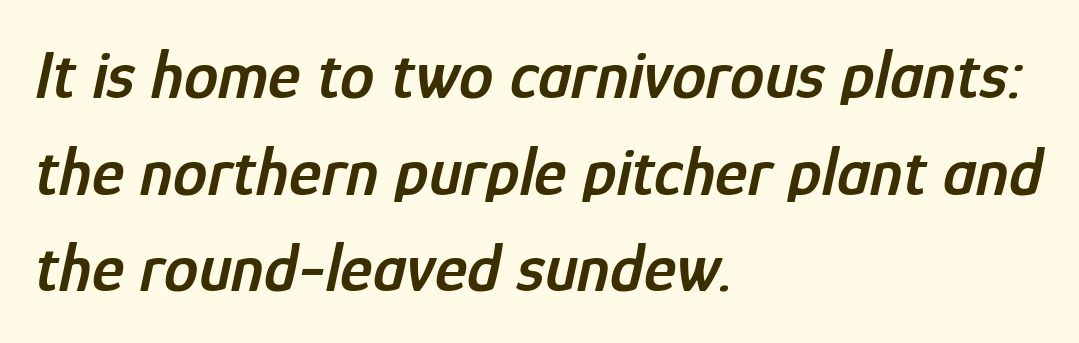
Q: Is the text bold? A: Semi-bold.
Q: Is the text italic (slanted)? A: Yes, it leans right by about 12 degrees.
Q: Is the text underlined? A: No.
Q: How is the paragraph aligned? A: Left-aligned.
Q: Is the spacing between letters normal or unusually wide? A: Normal.
Q: Is the spacing between lines tight, normal or loose? A: Normal.
Q: Width (condensed, normal, or wide)? A: Condensed.
Q: Stroke contrast? A: Low.
Q: x-height? A: Medium.
Q: Monospaced? A: No.
